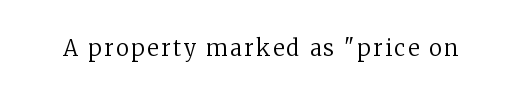
Q: Is the text bold? A: No.
Q: Is the text italic (slanted)? A: No, it is upright.
Q: Is the text underlined? A: No.
